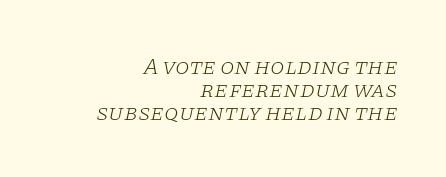
Characters follow at the spacing the type designer built in. The lines are quadded right. Baseline-to-baseline distance is barely more than the letter height. Looking at the ascenders, they clearly lean. Letters rest on an invisible, unmarked baseline. Nothing heavy about these letters — not bold at all.
